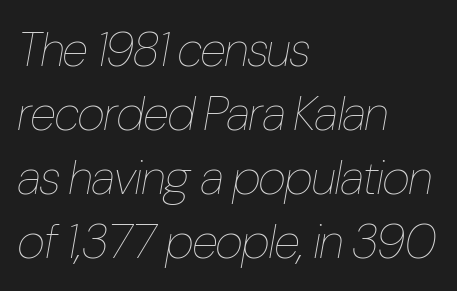
Unmarked baselines from the first word to the last. Horizontally, the lines are justified to the leading edge only. The line-height multiplier appears to be the usual default. The axis of the letterforms is tilted away from vertical. Observe the ordinary spacing: letters are neighbours, not strangers.
